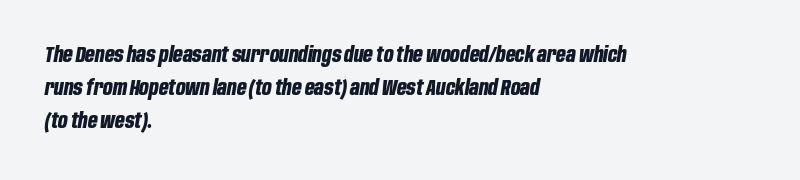
Notice how descenders clear the ascenders below comfortably — that's standard leading. Caption: standard tracking, unaltered. Each line starts at the same left margin while the right side varies. Compared with ordinary roman type, these characters are visibly tilted. Chunky letters — that's bold for sure.
